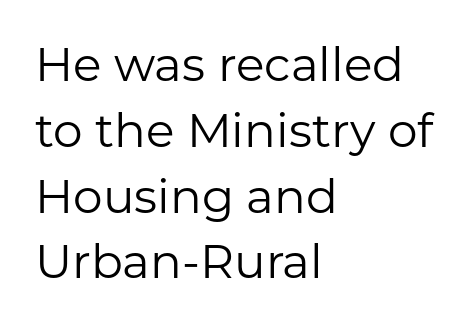
Q: Is the text bold? A: No.
Q: Is the text italic (slanted)? A: No, it is upright.
Q: Is the typeface a serif or a sans-serif typeface? A: Sans-serif.
Q: Is the text underlined? A: No.
Q: How is the paragraph aligned? A: Left-aligned.
Q: Is the spacing between letters normal or unusually wide? A: Normal.
Q: Is the spacing between lines tight, normal or loose? A: Normal.
Q: Width (condensed, normal, or wide)? A: Normal.
Q: Stroke contrast? A: Low.
Q: x-height? A: Medium.
Q: Monospaced? A: No.
